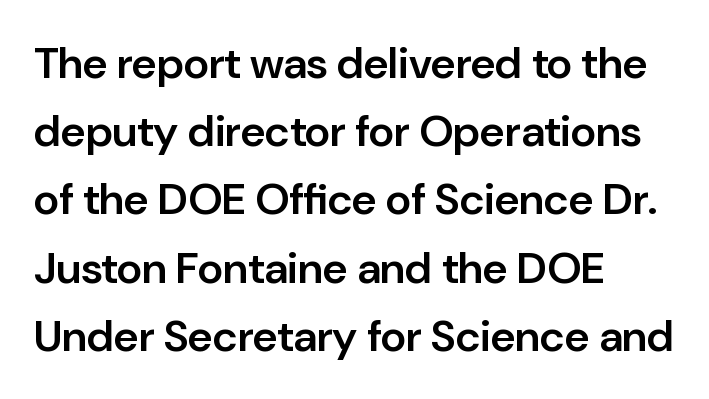
{"serif": "no", "italic": "no", "bold": "semi", "weight": "semibold", "width": "normal", "stroke_contrast": "low", "x_height": "medium", "monospaced": "no", "underline": "no", "align": "left", "line_spacing": "normal", "line_spacing_ratio": 1.55, "letter_spacing": "normal", "letter_spacing_em": 0.0, "glyph_px": 44}
